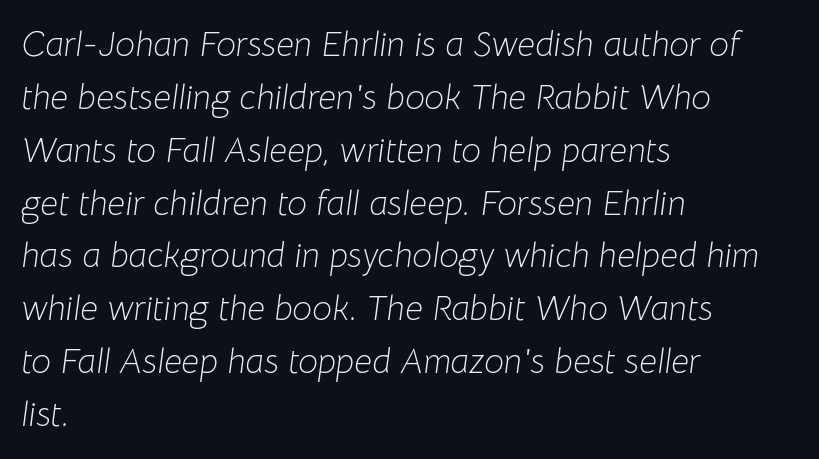
Q: Is the text bold? A: No.
Q: Is the text italic (slanted)? A: Yes, it leans right by about 8 degrees.
Q: Is the text underlined? A: No.
Q: How is the paragraph aligned? A: Left-aligned.
Q: Is the spacing between letters normal or unusually wide? A: Normal.
Q: Is the spacing between lines tight, normal or loose? A: Normal.
Q: Width (condensed, normal, or wide)? A: Normal.
Q: Stroke contrast? A: Low.
Q: x-height? A: Medium.
Q: Monospaced? A: No.
